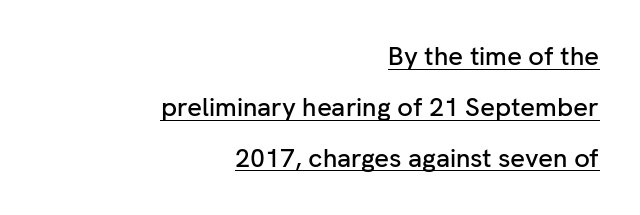
Leading: increased. Leftover space on each line is placed entirely before the opening word. Caption: lettering with a line underneath. The specimen reads as upright at a glance. Tracking here is standard; glyphs follow each other at the usual distance.
